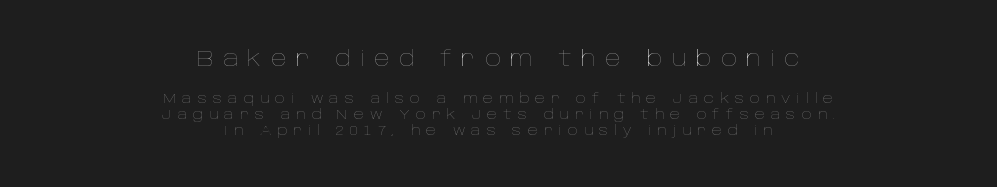
{"italic": "no", "bold": "no", "underline": "no", "align": "center", "line_spacing": "tight", "line_spacing_ratio": 1.14, "letter_spacing": "wide", "letter_spacing_em": 0.42, "larger_block": "first", "size_ratio": 1.57, "glyph_px": 22}
